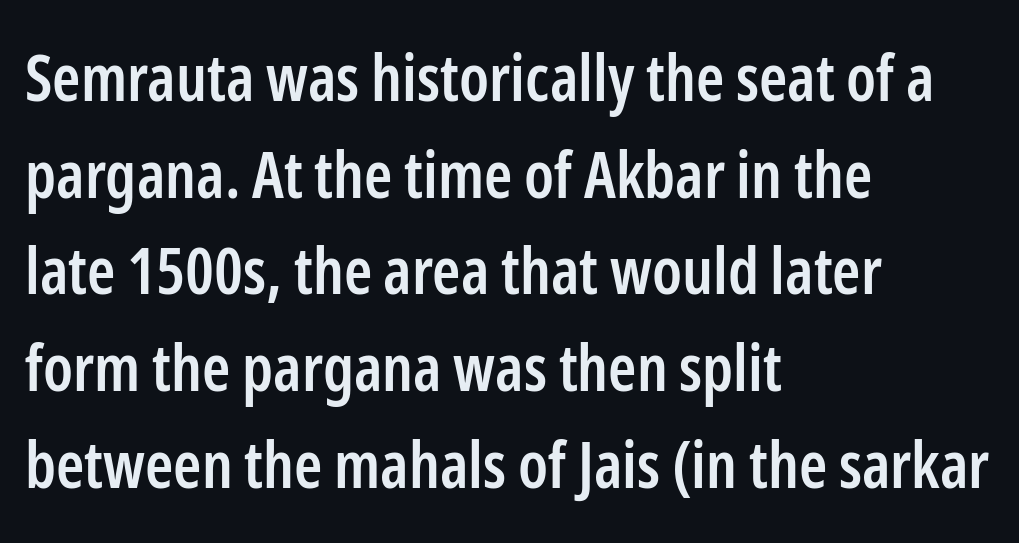
Q: Is the text bold? A: Semi-bold.
Q: Is the text italic (slanted)? A: No, it is upright.
Q: Is the typeface a serif or a sans-serif typeface? A: Sans-serif.
Q: Is the text underlined? A: No.
Q: How is the paragraph aligned? A: Left-aligned.
Q: Is the spacing between letters normal or unusually wide? A: Normal.
Q: Is the spacing between lines tight, normal or loose? A: Normal.
Q: Width (condensed, normal, or wide)? A: Condensed.
Q: Stroke contrast? A: Low.
Q: x-height? A: Medium.
Q: Monospaced? A: No.
